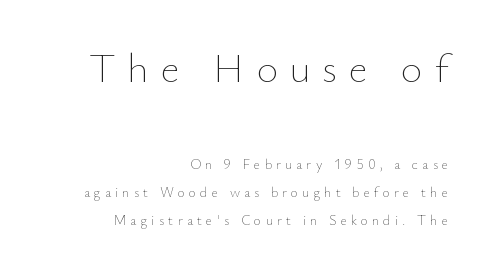
Q: Is the text bold? A: No.
Q: Is the text italic (slanted)? A: No, it is upright.
Q: Is the text underlined? A: No.
Q: How is the paragraph aligned? A: Right-aligned.
Q: Is the spacing between letters normal or unusually wide? A: Unusually wide.
Q: Is the spacing between lines tight, normal or loose? A: Loose.
Q: Which block of text is set in a larger size, the first (top) or the second (bottom)? A: The first (top) one.
Q: Width (condensed, normal, or wide)? A: Normal.
Q: Stroke contrast? A: Low.
Q: x-height? A: Small.
Q: Monospaced? A: No.
